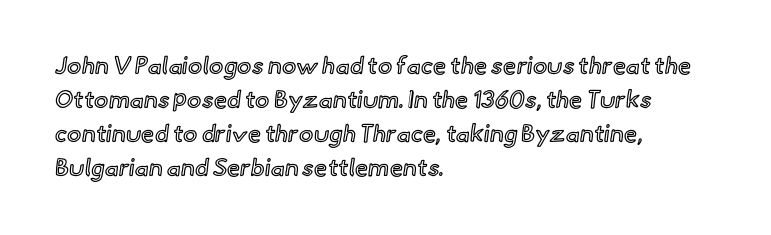
{"underline": "no", "align": "left", "line_spacing": "normal", "line_spacing_ratio": 1.41, "letter_spacing": "normal", "letter_spacing_em": 0.0, "glyph_px": 24}
